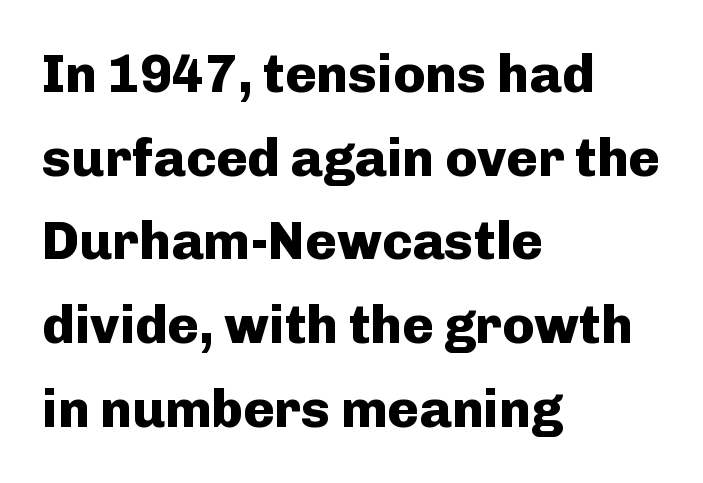
{"serif": "no", "italic": "no", "bold": "yes", "weight": "heavy", "width": "normal", "stroke_contrast": "low", "x_height": "medium", "monospaced": "no", "underline": "no", "align": "left", "line_spacing": "normal", "line_spacing_ratio": 1.58, "letter_spacing": "normal", "letter_spacing_em": 0.0, "glyph_px": 53}
